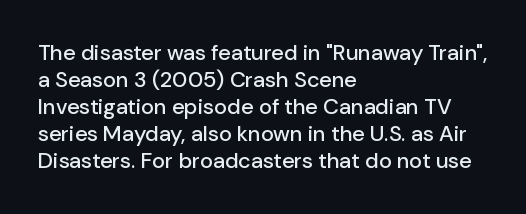
Q: Is the text italic (slanted)? A: No, it is upright.
Q: Is the text underlined? A: No.
Q: How is the paragraph aligned? A: Left-aligned.
Q: Is the spacing between letters normal or unusually wide? A: Normal.
